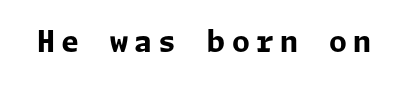
The image shows 29 px bold sans-serif type, upright; set unusually wide letter spacing (+0.22 em), not underlined; low stroke contrast and a medium x-height.
